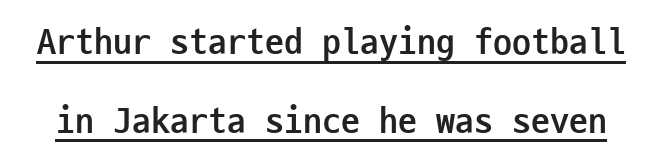
Every character sits straight up, as roman type does. Nothing sits at the stroke ends, so this counts as sans-serif. This rendering leaves character spacing at its baseline value. A typesetter would call this monospace, since all characters share one set width. Set as a true bold cut, around the 700 mark. In designer terms, the underline attribute is active on this setting.
